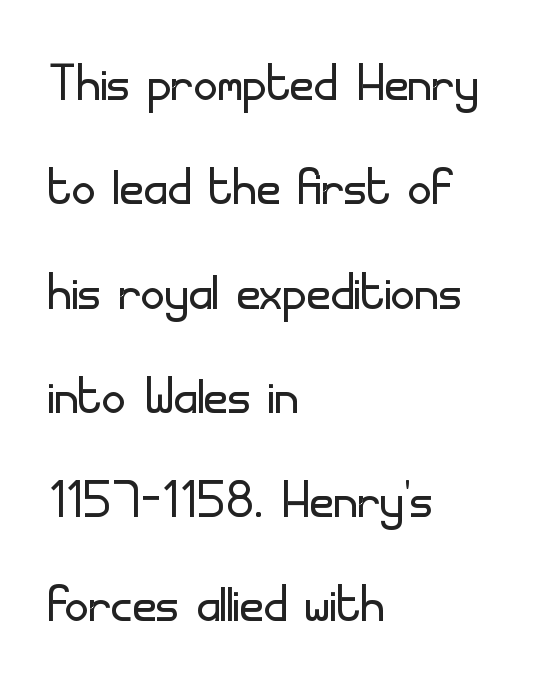
Q: Is the text bold? A: No.
Q: Is the text italic (slanted)? A: No, it is upright.
Q: Is the typeface a serif or a sans-serif typeface? A: Sans-serif.
Q: Is the text underlined? A: No.
Q: How is the paragraph aligned? A: Left-aligned.
Q: Is the spacing between letters normal or unusually wide? A: Normal.
Q: Is the spacing between lines tight, normal or loose? A: Normal.
Q: Width (condensed, normal, or wide)? A: Normal.
Q: Stroke contrast? A: Low.
Q: x-height? A: Small.
Q: Monospaced? A: No.
